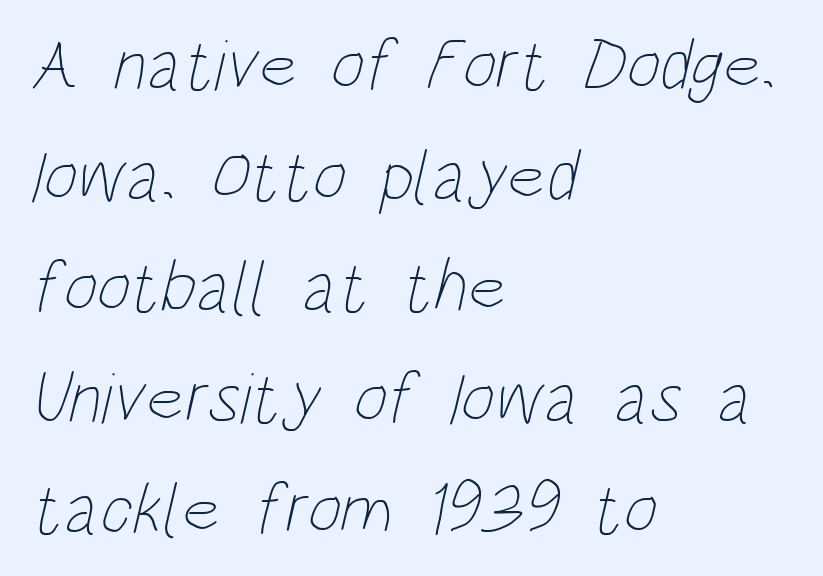
{"bold": "no", "weight": "thin", "width": "condensed", "stroke_contrast": "low", "x_height": "large", "monospaced": "no", "underline": "no", "align": "left", "line_spacing": "normal", "line_spacing_ratio": 1.52, "letter_spacing": "normal", "letter_spacing_em": 0.0, "glyph_px": 73}
